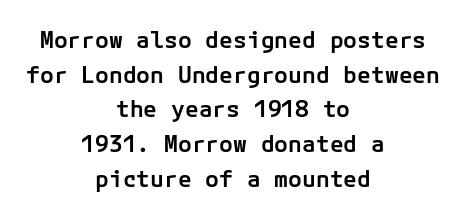
Here the glyphs are tracked normally, forming tight word shapes. Compared with an ordinary text face, these strokes are moderately heavier — a semibold. Tall strokes in this sample are plumb rather than angled. Normally led — the rows are evenly, conventionally spaced.
